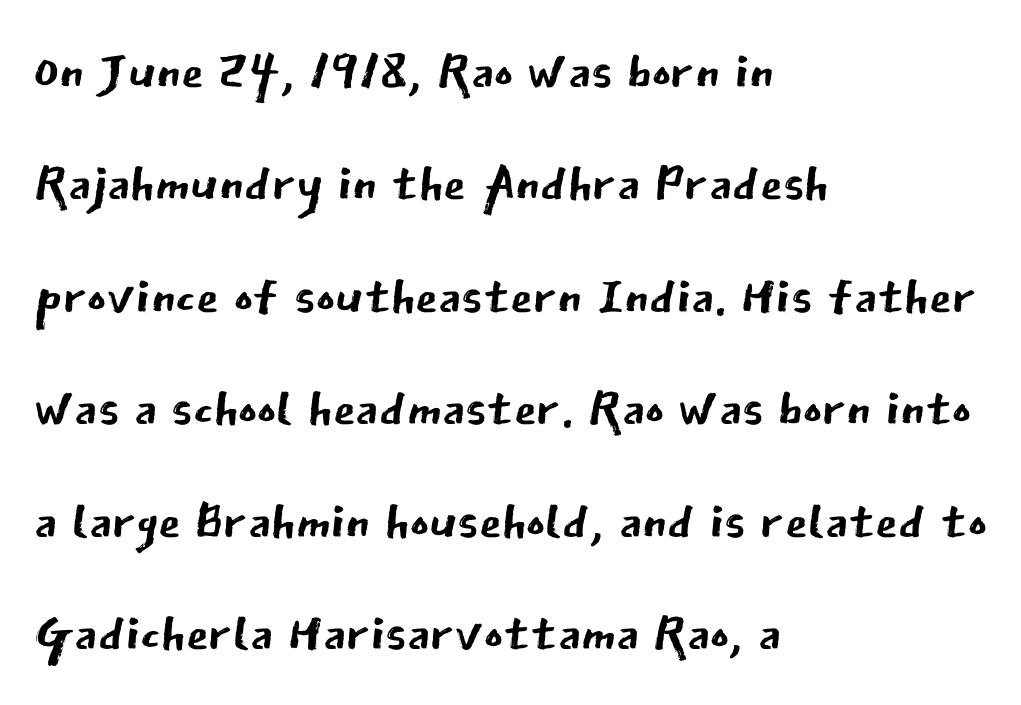
{"serif": "no", "italic": "no", "bold": "no", "weight": "regular", "width": "normal", "stroke_contrast": "low", "x_height": "medium", "monospaced": "no", "underline": "no", "align": "left", "line_spacing": "normal", "line_spacing_ratio": 1.54, "letter_spacing": "normal", "letter_spacing_em": 0.0, "glyph_px": 73}
